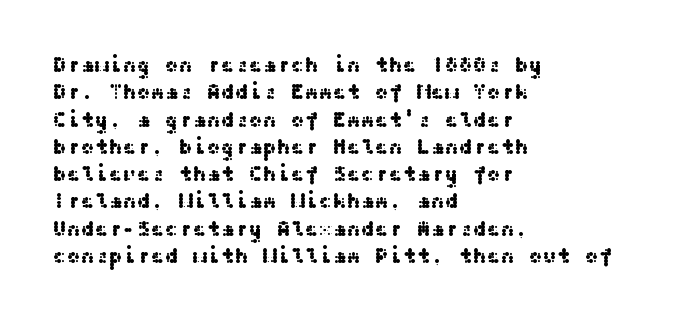
Q: Is the text italic (slanted)? A: No, it is upright.
Q: Is the text underlined? A: No.
Q: How is the paragraph aligned? A: Left-aligned.
Q: Is the spacing between letters normal or unusually wide? A: Normal.
Q: Is the spacing between lines tight, normal or loose? A: Normal.
